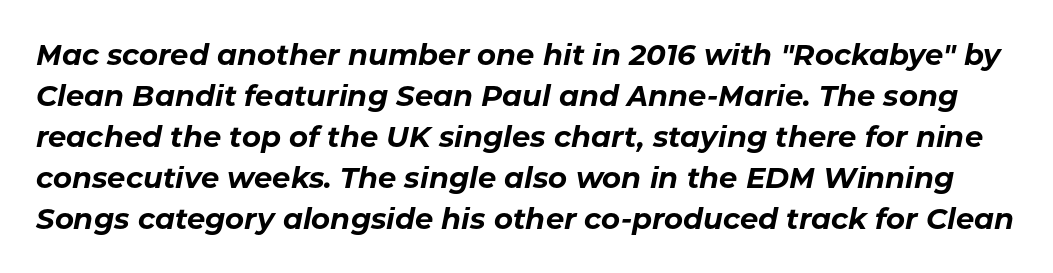
Q: Is the text bold? A: Yes.
Q: Is the text italic (slanted)? A: Yes, it leans right by about 11 degrees.
Q: Is the text underlined? A: No.
Q: Is the spacing between letters normal or unusually wide? A: Normal.
Q: Is the spacing between lines tight, normal or loose? A: Normal.
Q: Width (condensed, normal, or wide)? A: Normal.
Q: Stroke contrast? A: Low.
Q: x-height? A: Medium.
Q: Monospaced? A: No.
